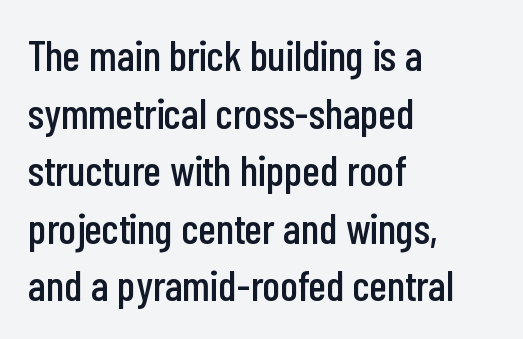
The image shows 43 px condensed sans-serif type, upright; set left-aligned, normal line spacing (1.34x), normal letter spacing, not underlined; low stroke contrast and a medium x-height.
